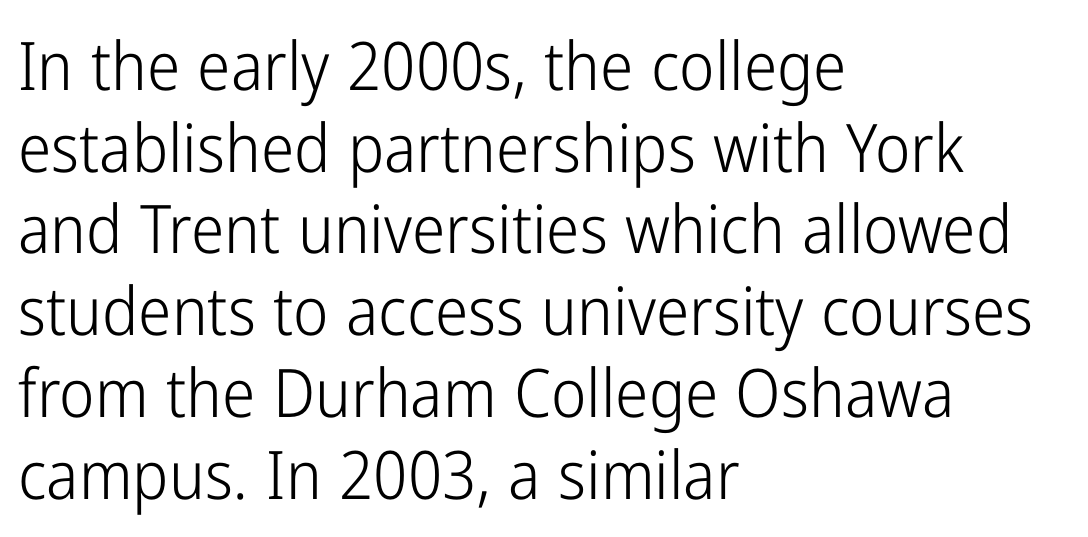
Lines of text with bare space underneath. Typeset ragged right — the left edge is the straight one. Every character sits straight up, as roman type does. A typesetter would call this zero additional tracking.
